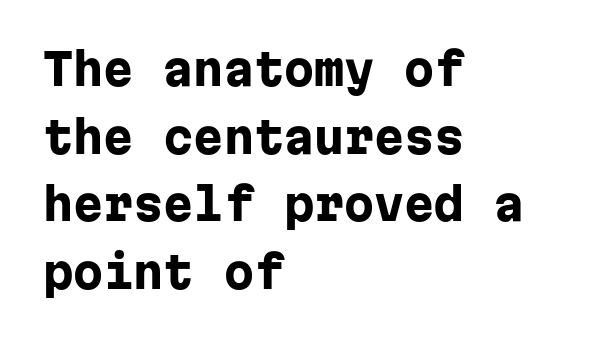
This sample uses an upright cut, with every glyph sitting square on the baseline. You could count columns in this text — the font is strictly monospaced. Type without underlining. If you measured baseline to baseline, you'd find a middling distance.
